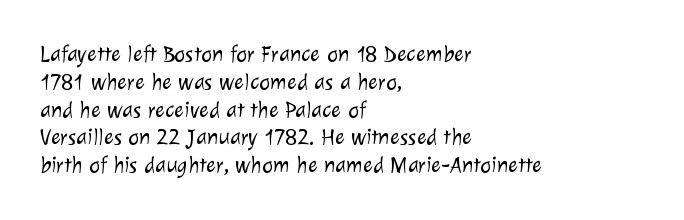
The image shows 23 px text type; set left-aligned, line spacing 1.21x, normal letter spacing, not underlined.
